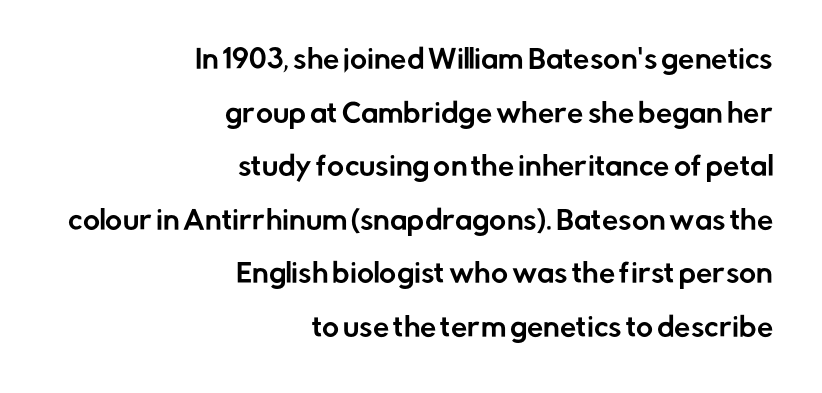
{"italic": "no", "underline": "no", "align": "right", "line_spacing": "loose", "line_spacing_ratio": 2.06, "letter_spacing": "normal", "letter_spacing_em": 0.0, "glyph_px": 26}
